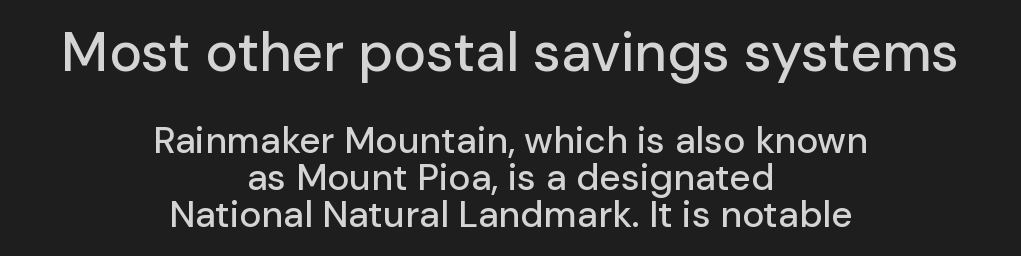
Plain, unruled lines of type. These two chunks differ in scale, with the top chunk taking the larger measure. Each line is balanced around a shared central axis. Think of a printed novel: that variable character pitch is what you see here. Is the letter spacing exaggerated? No — it looks like the ordinary default. Is there any slant? The stems are plumb.
